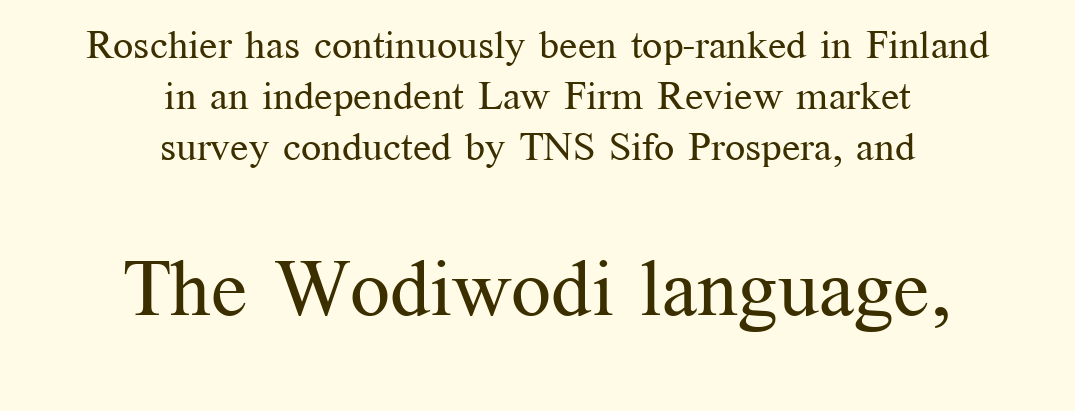
The image shows 79 px regular-weight serif type, upright; set centered, normal line spacing (1.28x), normal letter spacing, not underlined; the second (bottom) block is 1.98x larger; medium stroke contrast and a medium x-height.
